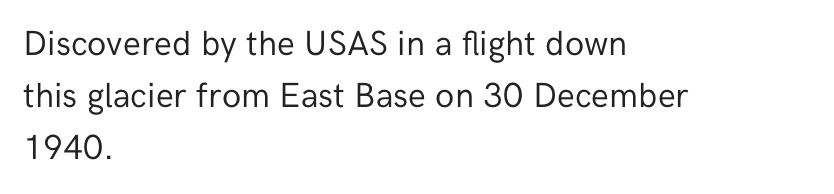
Regular leading. A bare baseline throughout the passage. Is the stroke heavy? The answer is a plain regular-or-lighter. Look at the tracking — it's just the regular setting, nothing added. Classification — sans serif.
